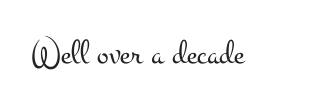
Character widths vary here, with narrow letters taking less room than wide ones. This reads as an unemphasized weight, regular at the heaviest. Unmarked baselines from the first word to the last. In terms of letterform style, serifs are clearly present.
